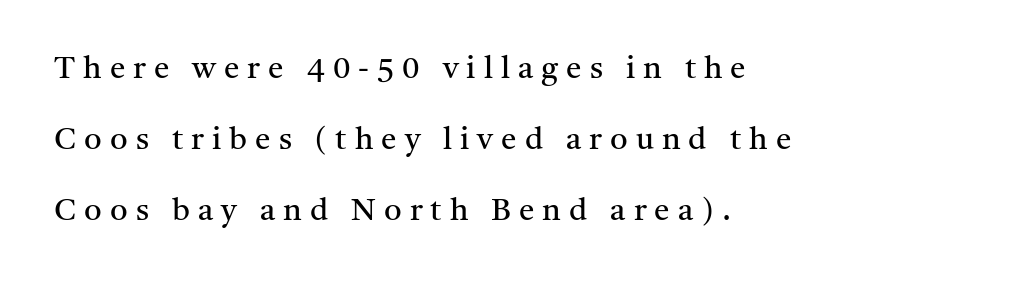
The image shows 31 px regular-weight serif type, upright; set left-aligned, loose line spacing (2.29x), unusually wide letter spacing (+0.26 em), not underlined; medium stroke contrast and a medium x-height.
